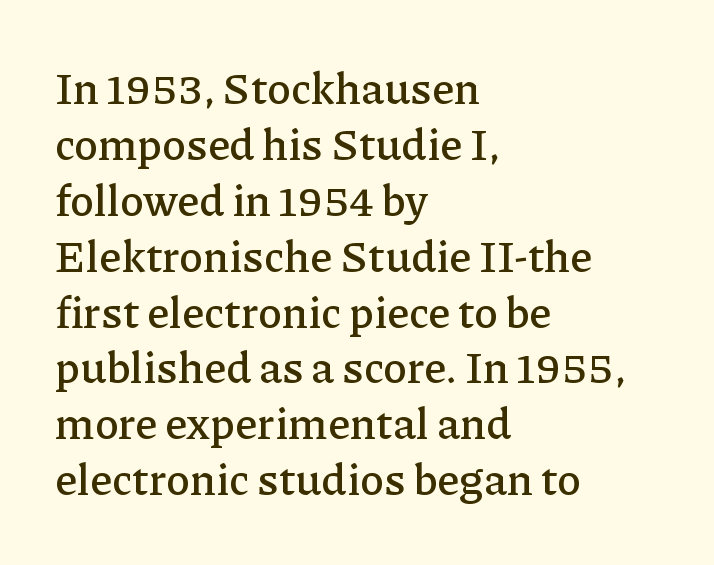
The image shows 44 px serif type, upright; set left-aligned, normal line spacing (1.27x), normal letter spacing, not underlined; low stroke contrast and a medium x-height.
